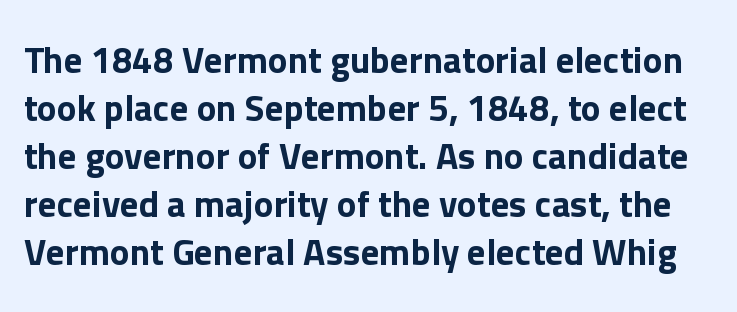
Classification — sans serif. This sample uses plain, unmodified letter spacing. Italic: no, the glyphs are upright roman. These lines are rendered in a variable-pitch font. Honestly, there is no underline to notice here at all.
